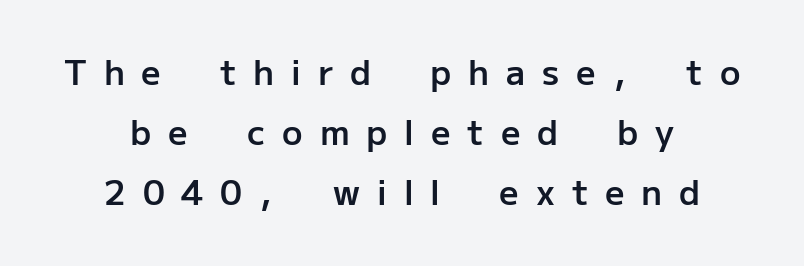
The image shows 34 px semibold sans-serif type, upright; set line spacing 1.77x, unusually wide letter spacing (+0.5 em), not underlined; low stroke contrast and a medium x-height.
